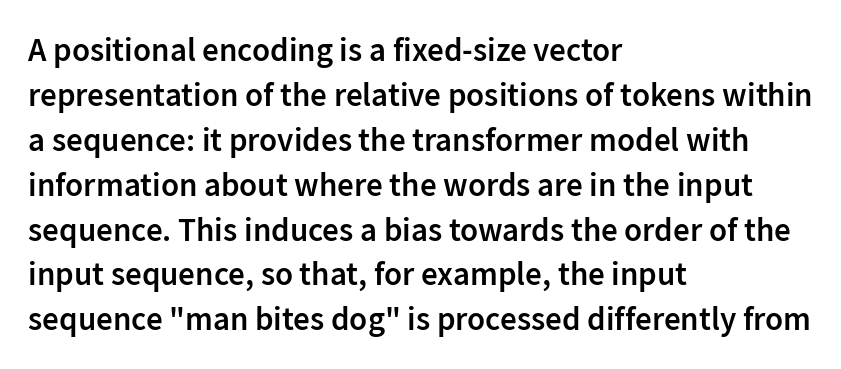
{"serif": "no", "italic": "no", "bold": "semi", "weight": "semibold", "width": "normal", "stroke_contrast": "low", "x_height": "medium", "monospaced": "no", "underline": "no", "align": "left", "line_spacing": "normal", "line_spacing_ratio": 1.36, "letter_spacing": "normal", "letter_spacing_em": 0.0, "glyph_px": 33}
